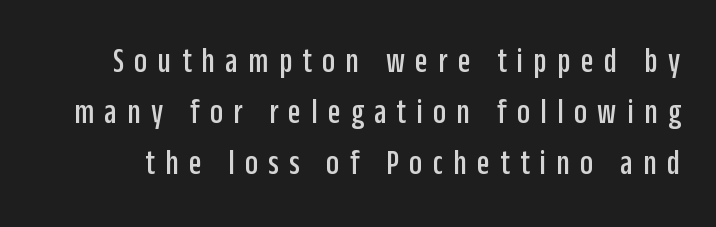
{"serif": "no", "italic": "no", "width": "condensed", "stroke_contrast": "low", "x_height": "large", "monospaced": "no", "underline": "no", "line_spacing": "normal", "line_spacing_ratio": 1.42, "letter_spacing": "wide", "letter_spacing_em": 0.29, "glyph_px": 36}
